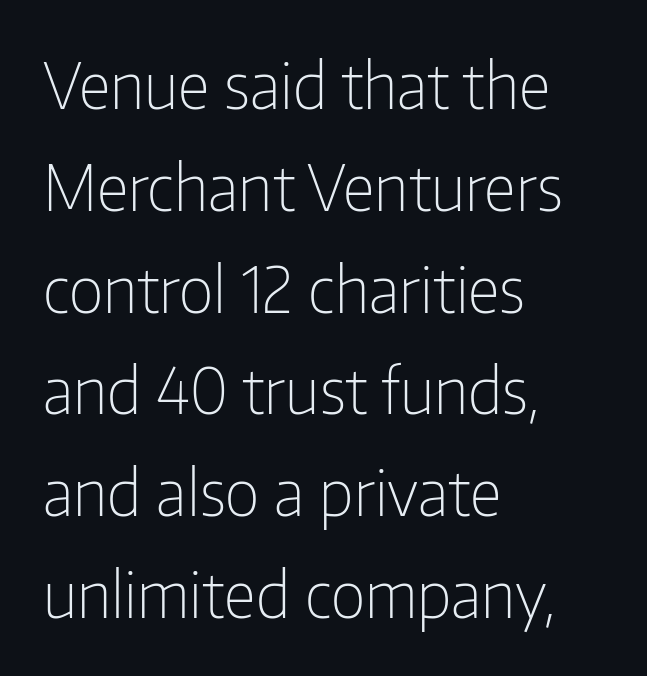
This sample has the flowing, uneven cadence of proportional lettering. Line spacing here is normal. Stem width sits at or under what a default text font uses. Decoration check: the copy has no underline. No italicization has been applied; the sample stays upright.
